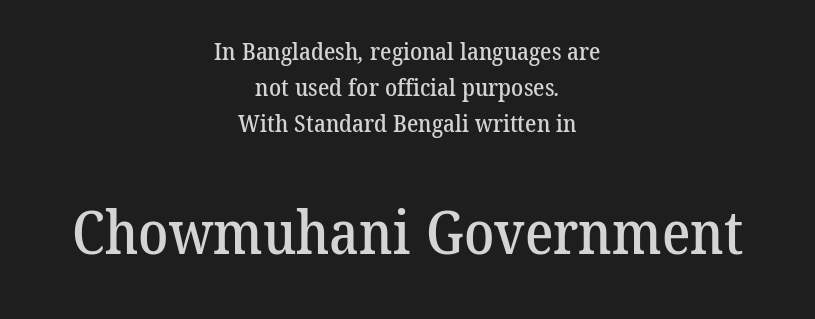
Q: Is the typeface a serif or a sans-serif typeface? A: Serif.
Q: Is the text underlined? A: No.
Q: How is the paragraph aligned? A: Centered.
Q: Is the spacing between letters normal or unusually wide? A: Normal.
Q: Is the spacing between lines tight, normal or loose? A: Normal.
Q: Which block of text is set in a larger size, the first (top) or the second (bottom)? A: The second (bottom) one.
Q: Width (condensed, normal, or wide)? A: Normal.
Q: Stroke contrast? A: Low.
Q: x-height? A: Medium.
Q: Monospaced? A: No.
